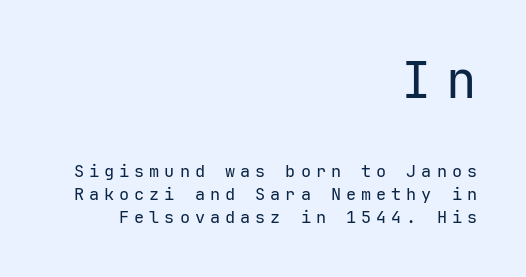
Q: Is the text bold? A: No.
Q: Is the text italic (slanted)? A: No, it is upright.
Q: Is the typeface a serif or a sans-serif typeface? A: Sans-serif.
Q: Is the text underlined? A: No.
Q: How is the paragraph aligned? A: Right-aligned.
Q: Is the spacing between letters normal or unusually wide? A: Unusually wide.
Q: Is the spacing between lines tight, normal or loose? A: Normal.
Q: Which block of text is set in a larger size, the first (top) or the second (bottom)? A: The first (top) one.
Q: Width (condensed, normal, or wide)? A: Normal.
Q: Stroke contrast? A: Low.
Q: x-height? A: Medium.
